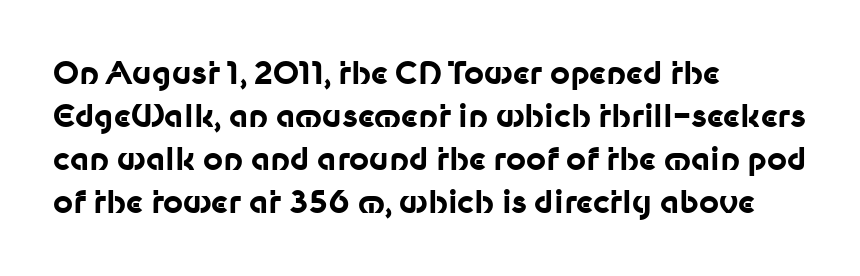
The image shows 31 px bold sans-serif type, upright; set left-aligned, normal line spacing (1.39x), normal letter spacing, not underlined; low stroke contrast and a medium x-height.
